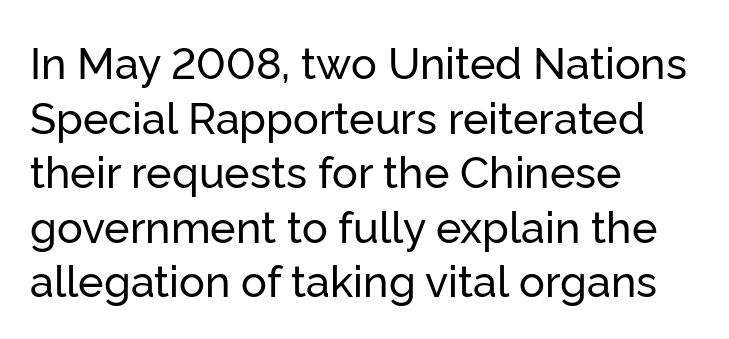
Q: Is the text italic (slanted)? A: No, it is upright.
Q: Is the typeface a serif or a sans-serif typeface? A: Sans-serif.
Q: Is the text underlined? A: No.
Q: How is the paragraph aligned? A: Left-aligned.
Q: Is the spacing between letters normal or unusually wide? A: Normal.
Q: Is the spacing between lines tight, normal or loose? A: Normal.
Q: Width (condensed, normal, or wide)? A: Normal.
Q: Stroke contrast? A: Low.
Q: x-height? A: Medium.
Q: Monospaced? A: No.
